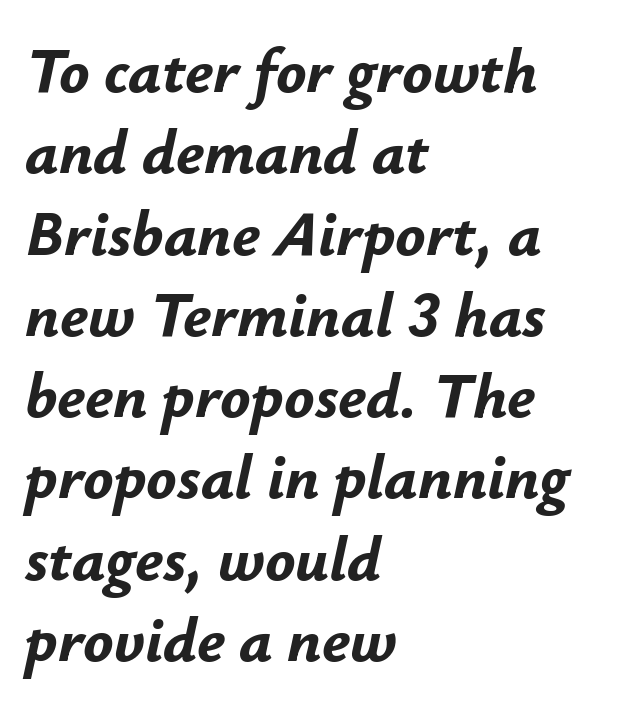
Q: Is the text bold? A: Yes.
Q: Is the text italic (slanted)? A: Yes, it leans right by about 12 degrees.
Q: Is the text underlined? A: No.
Q: How is the paragraph aligned? A: Left-aligned.
Q: Is the spacing between letters normal or unusually wide? A: Normal.
Q: Is the spacing between lines tight, normal or loose? A: Normal.
Q: Width (condensed, normal, or wide)? A: Normal.
Q: Stroke contrast? A: Low.
Q: x-height? A: Small.
Q: Monospaced? A: No.
